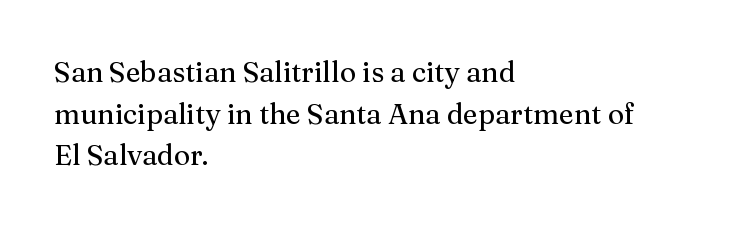
The image shows 28 px serif type, upright; set left-aligned, normal line spacing (1.49x), normal letter spacing, not underlined; medium stroke contrast and a medium x-height.
